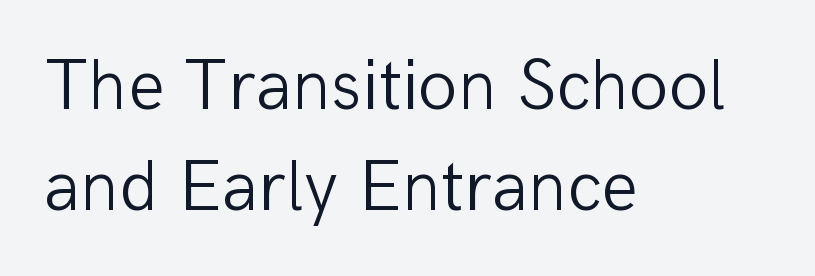
The image shows 72 px light sans-serif type, upright; set left-aligned, normal line spacing (1.4x), normal letter spacing, not underlined; low stroke contrast and a medium x-height.
